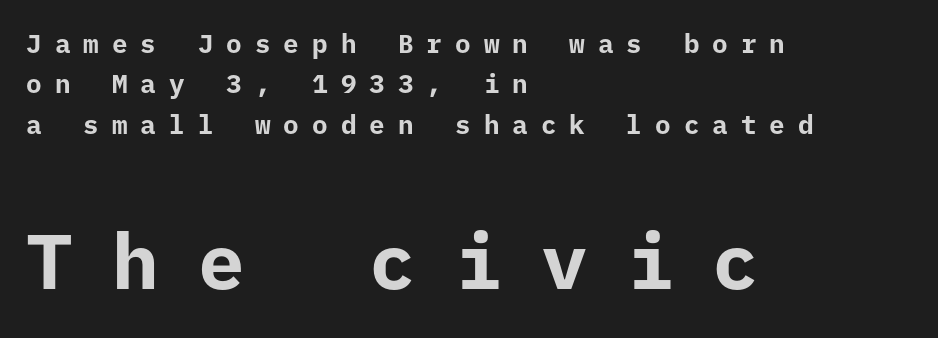
Q: Is the text bold? A: Yes.
Q: Is the text italic (slanted)? A: No, it is upright.
Q: Is the typeface a serif or a sans-serif typeface? A: Sans-serif.
Q: Is the text underlined? A: No.
Q: How is the paragraph aligned? A: Left-aligned.
Q: Is the spacing between letters normal or unusually wide? A: Unusually wide.
Q: Is the spacing between lines tight, normal or loose? A: Normal.
Q: Which block of text is set in a larger size, the first (top) or the second (bottom)? A: The second (bottom) one.
Q: Width (condensed, normal, or wide)? A: Normal.
Q: Stroke contrast? A: Low.
Q: x-height? A: Medium.
Q: Monospaced? A: Yes.
